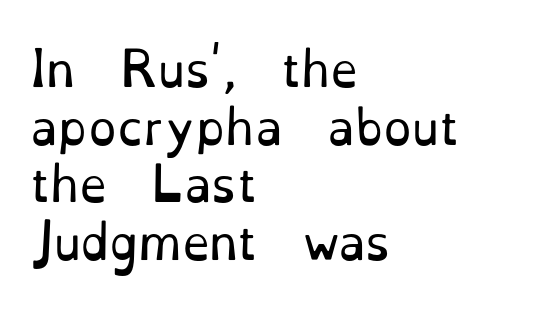
Q: Is the text bold? A: No.
Q: Is the text italic (slanted)? A: No, it is upright.
Q: Is the typeface a serif or a sans-serif typeface? A: Sans-serif.
Q: Is the text underlined? A: No.
Q: How is the paragraph aligned? A: Left-aligned.
Q: Is the spacing between letters normal or unusually wide? A: Normal.
Q: Is the spacing between lines tight, normal or loose? A: Normal.
Q: Width (condensed, normal, or wide)? A: Normal.
Q: Stroke contrast? A: Low.
Q: x-height? A: Small.
Q: Monospaced? A: No.
